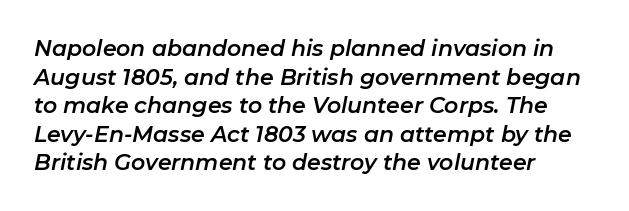
This rendering features lettering with no underline. The passage is arranged the way most books set body copy — flush left. An italicized treatment has been applied to the whole sample. Caption: standard tracking, unaltered. Baseline-to-baseline distance is the conventional proportion of letter height.
